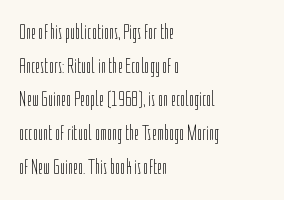
The image shows 22 px text type, upright; set left-aligned, normal line spacing (1.53x), normal letter spacing, not underlined.
